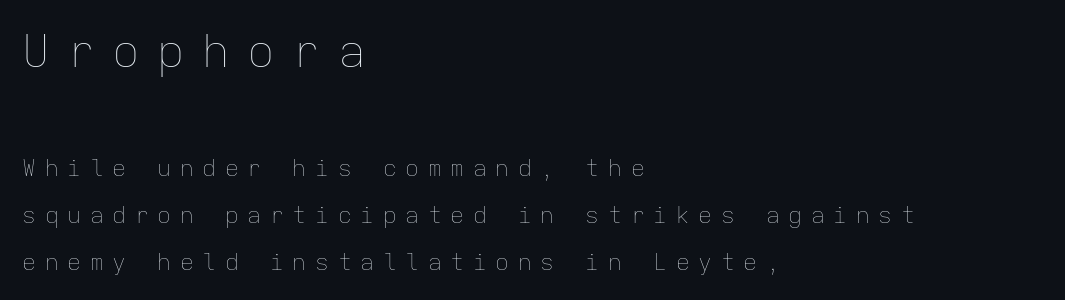
{"italic": "no", "bold": "no", "weight": "thin", "width": "normal", "stroke_contrast": "low", "x_height": "medium", "monospaced": "yes", "underline": "no", "align": "left", "line_spacing": "loose", "line_spacing_ratio": 2.05, "letter_spacing": "wide", "letter_spacing_em": 0.38, "larger_block": "first", "size_ratio": 2.0, "glyph_px": 46}
